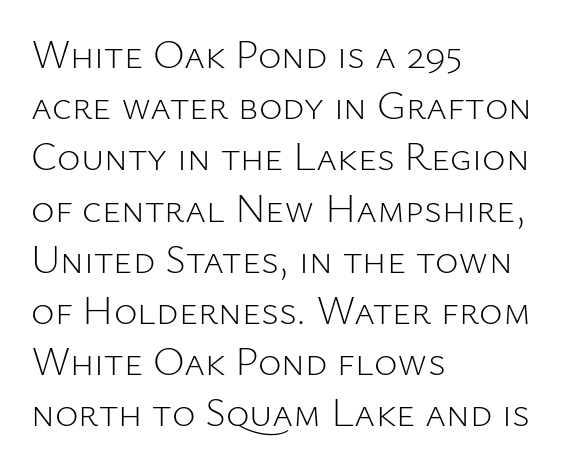
No word sits above an underline. This sample has the flowing, uneven cadence of proportional lettering. The ragged edge is on the right, which tells us the setting is flush left. The axis of the letterforms is exactly vertical. Default kerning and tracking; the words read as compact shapes. Weight: not bold — regular or lighter.
